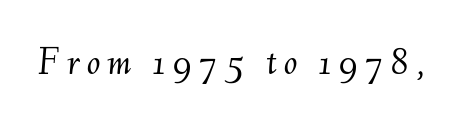
The specimen reads as italic at a glance. Is the type heavy? It reads as light-to-regular instead. Looks like regular typesetting: each glyph gets only the width it needs. The area under the type is left untouched.
